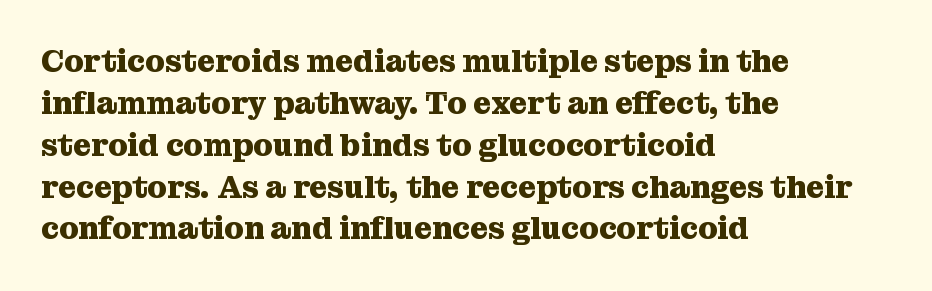
{"serif": "yes", "italic": "no", "bold": "yes", "weight": "heavy", "width": "normal", "stroke_contrast": "medium", "x_height": "medium", "monospaced": "no", "underline": "no", "align": "left", "line_spacing": "normal", "line_spacing_ratio": 1.35, "letter_spacing": "normal", "letter_spacing_em": 0.0, "glyph_px": 31}
